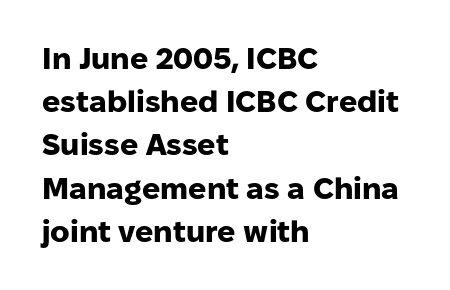
The image shows 30 px heavy sans-serif type, upright; set left-aligned, normal line spacing (1.44x), normal letter spacing, not underlined; low stroke contrast and a medium x-height.
